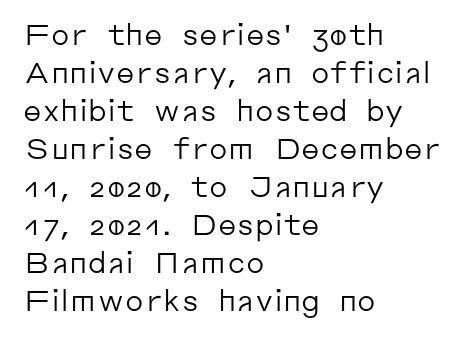
{"serif": "no", "italic": "no", "bold": "no", "weight": "regular", "width": "normal", "stroke_contrast": "low", "x_height": "medium", "monospaced": "no", "underline": "no", "align": "left", "line_spacing": "normal", "line_spacing_ratio": 1.31, "letter_spacing": "normal", "letter_spacing_em": 0.0, "glyph_px": 29}
